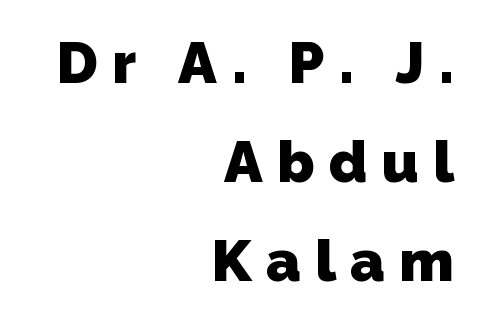
Heavy-handed strokes throughout: this text is bold. The letterforms stand isolated, each surrounded by extra space. The specimen omits any rule beneath the text block's lines. A typesetter would call this proportional, since set widths differ per character.
